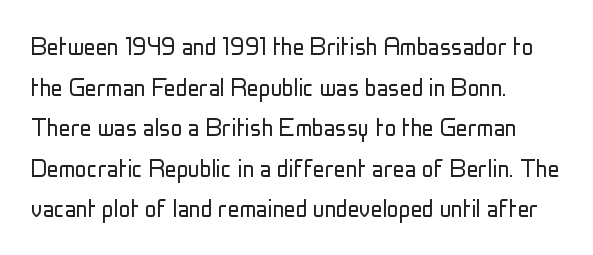
{"serif": "no", "italic": "no", "bold": "no", "weight": "light", "width": "condensed", "stroke_contrast": "low", "x_height": "medium", "monospaced": "no", "underline": "no", "align": "left", "line_spacing": "normal", "line_spacing_ratio": 1.4, "letter_spacing": "normal", "letter_spacing_em": 0.0, "glyph_px": 29}
